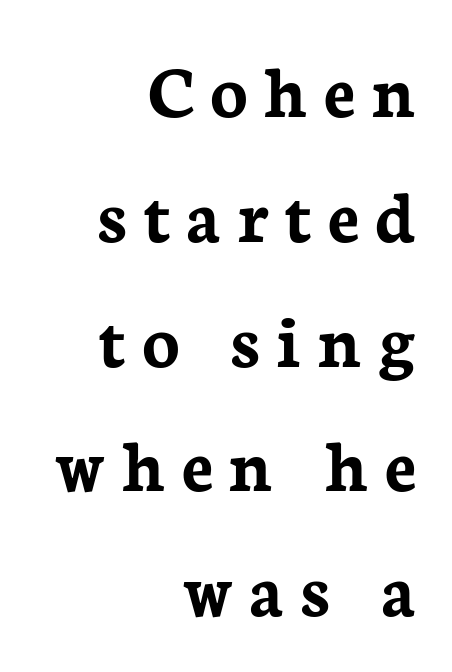
The image shows 78 px semibold serif type, upright; set right-aligned, normal line spacing (1.6x), unusually wide letter spacing (+0.2 em), not underlined; low stroke contrast and a medium x-height.
